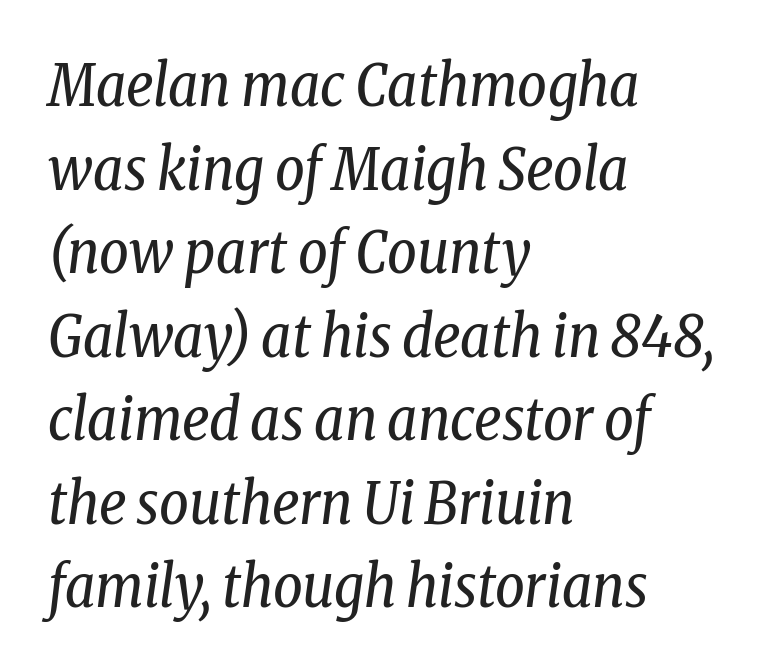
Emphasis-style slanted type is in use. Reading down the block, your eye returns to a fixed left position each line. The string is rendered with underlining switched off. A typesetter would call this zero additional tracking. Weight: in the light-to-regular range. The characters display serif detailing at their extremities.
